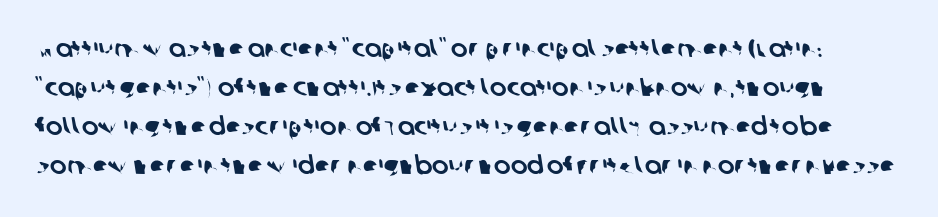
Q: Is the text underlined? A: No.
Q: Is the spacing between letters normal or unusually wide? A: Normal.
Q: Is the spacing between lines tight, normal or loose? A: Normal.
